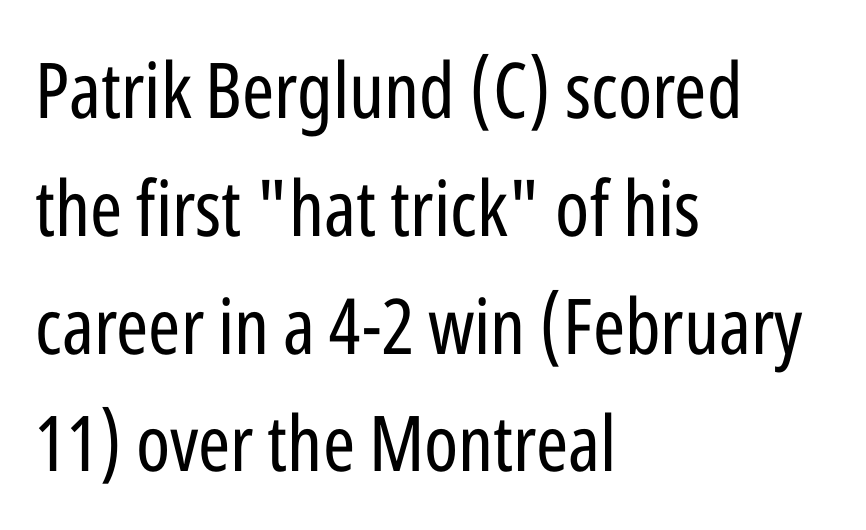
Q: Is the text bold? A: No.
Q: Is the text italic (slanted)? A: No, it is upright.
Q: Is the typeface a serif or a sans-serif typeface? A: Sans-serif.
Q: Is the text underlined? A: No.
Q: How is the paragraph aligned? A: Left-aligned.
Q: Is the spacing between letters normal or unusually wide? A: Normal.
Q: Is the spacing between lines tight, normal or loose? A: Normal.
Q: Width (condensed, normal, or wide)? A: Condensed.
Q: Stroke contrast? A: Low.
Q: x-height? A: Medium.
Q: Monospaced? A: No.
